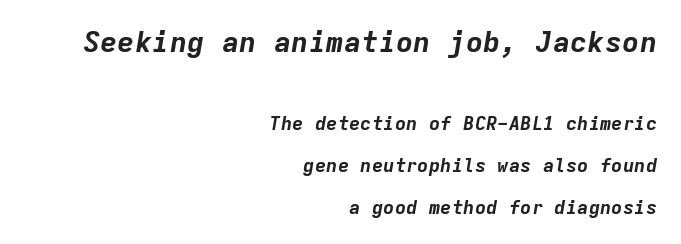
Interline gaps are noticeably wide in this sample. These words are printed bold, with thick strokes throughout. A typesetter would mark this as italic. The face used here is rendered with its standard letterfit. In this sample the first text group is rendered at the bigger scale.
